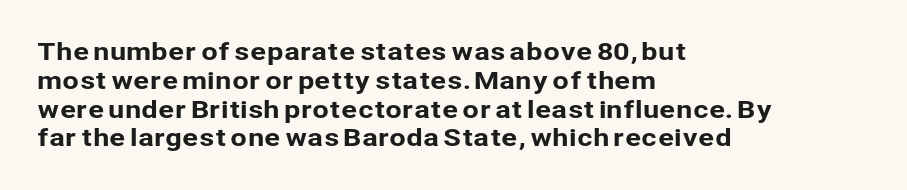
{"italic": "no", "underline": "no", "align": "left", "line_spacing_ratio": 1.2, "letter_spacing": "normal", "letter_spacing_em": 0.0, "glyph_px": 24}
